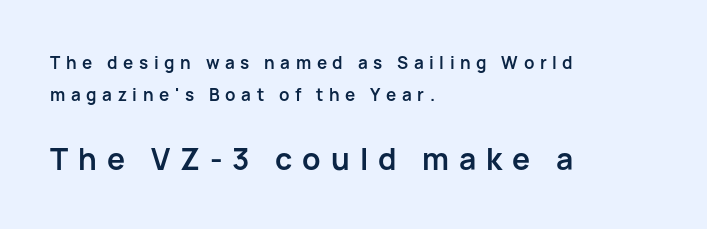
Typographic density is high because the face is bold. This sample has the flowing, uneven cadence of proportional lettering. Each line starts at the same left margin while the right side varies. Reading top to bottom, the characters get bigger at the block break. The type sits square on the baseline with zero lean.
